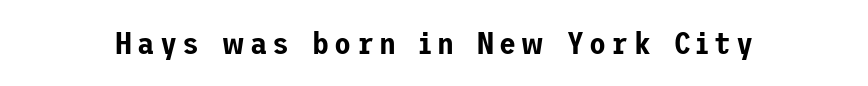
Each letter's strokes conclude bluntly, with no projecting serifs. Unlike italic type, these characters show no tilt at all. Descenders hang freely into open space.
